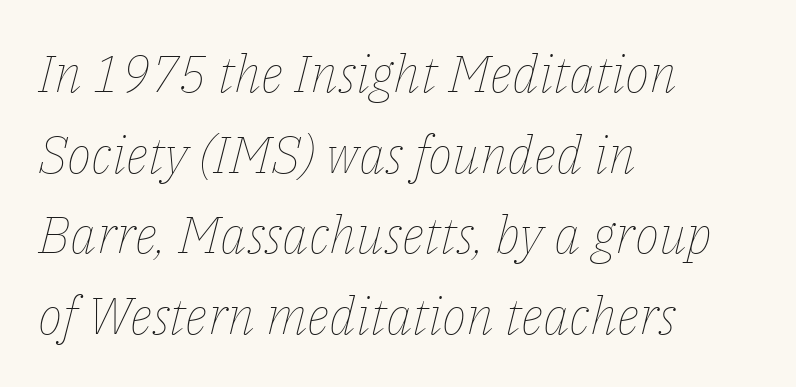
The whole block is typeset with a tilt. The typesetting does not lean heavy: it is not bold. Regarding leading, the lines here are spaced in the standard way. Beneath every word, the page is bare.
